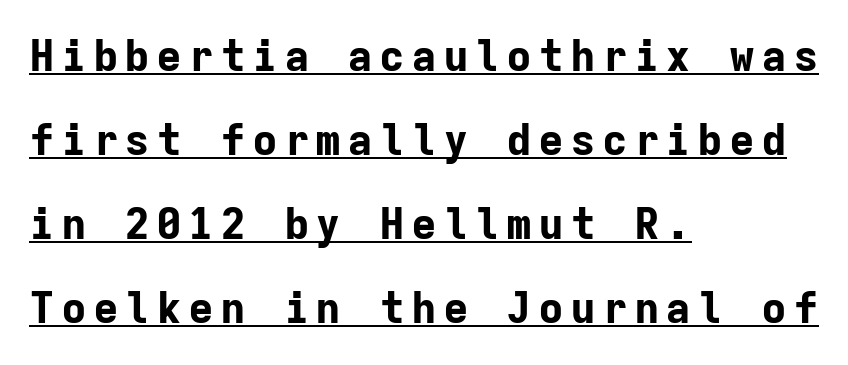
Q: Is the text bold? A: Yes.
Q: Is the text italic (slanted)? A: No, it is upright.
Q: Is the typeface a serif or a sans-serif typeface? A: Sans-serif.
Q: Is the text underlined? A: Yes.
Q: How is the paragraph aligned? A: Left-aligned.
Q: Is the spacing between lines tight, normal or loose? A: Loose.
Q: Width (condensed, normal, or wide)? A: Normal.
Q: Stroke contrast? A: Low.
Q: x-height? A: Medium.
Q: Monospaced? A: Yes.
